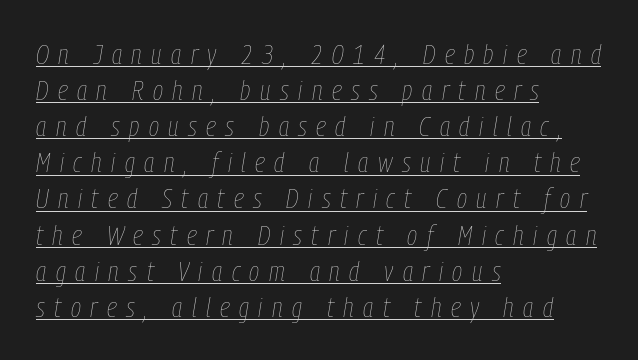
Q: Is the text bold? A: No.
Q: Is the text italic (slanted)? A: Yes, it leans right by about 9 degrees.
Q: Is the text underlined? A: Yes.
Q: How is the paragraph aligned? A: Left-aligned.
Q: Is the spacing between letters normal or unusually wide? A: Unusually wide.
Q: Is the spacing between lines tight, normal or loose? A: Normal.
Q: Width (condensed, normal, or wide)? A: Condensed.
Q: Stroke contrast? A: Low.
Q: x-height? A: Medium.
Q: Monospaced? A: No.
